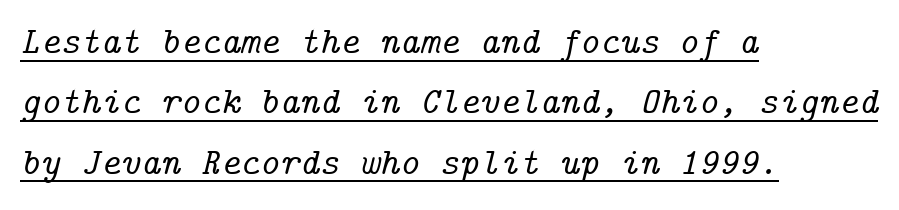
{"serif": "yes", "italic": "yes", "lean": "right", "slant_degrees": 14, "width": "normal", "stroke_contrast": "low", "x_height": "medium", "underline": "yes", "align": "left", "line_spacing": "normal", "line_spacing_ratio": 1.59, "letter_spacing": "normal", "letter_spacing_em": 0.0, "glyph_px": 38}
